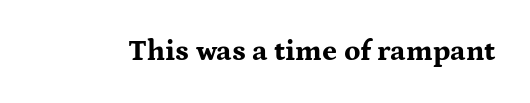
Q: Is the text bold? A: Yes.
Q: Is the text italic (slanted)? A: No, it is upright.
Q: Is the typeface a serif or a sans-serif typeface? A: Serif.
Q: Is the text underlined? A: No.
Q: Is the spacing between letters normal or unusually wide? A: Normal.
Q: Width (condensed, normal, or wide)? A: Wide.
Q: Stroke contrast? A: Medium.
Q: x-height? A: Medium.
Q: Monospaced? A: No.
